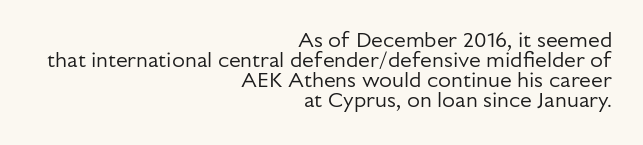
The image shows 21 px text type, upright; set right-aligned, tight line spacing (0.96x), normal letter spacing, not underlined.
